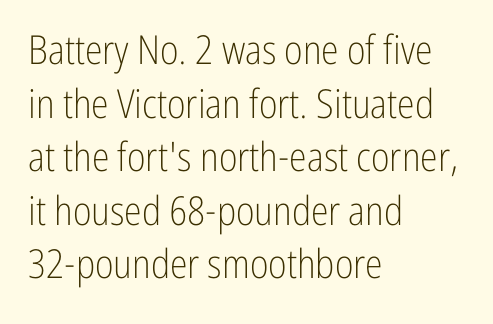
The image shows 40 px light, condensed sans-serif type, upright; set left-aligned, normal line spacing (1.34x), normal letter spacing, not underlined; low stroke contrast and a medium x-height.
